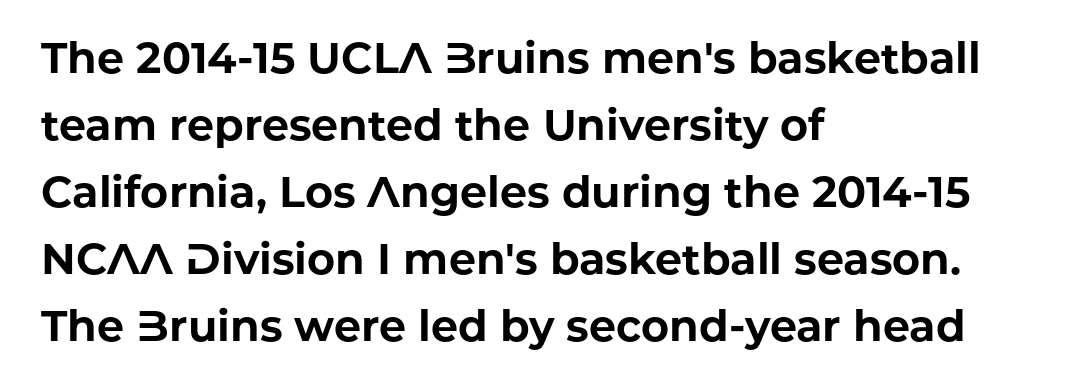
Leading matches the norm, producing a regular column. Spacing verdict: proportional, widths tailored to each character. The space beneath each line is pristine and unruled. Typographically, this falls in the sans-serif category. You'd pick this weight for a headline — it's a proper bold. Posture: vertical.
